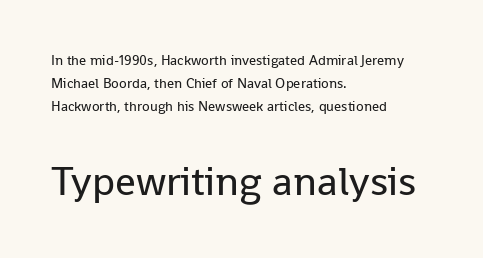
Q: Is the text bold? A: No.
Q: Is the text italic (slanted)? A: No, it is upright.
Q: Is the typeface a serif or a sans-serif typeface? A: Sans-serif.
Q: Is the text underlined? A: No.
Q: How is the paragraph aligned? A: Left-aligned.
Q: Is the spacing between letters normal or unusually wide? A: Normal.
Q: Is the spacing between lines tight, normal or loose? A: Normal.
Q: Which block of text is set in a larger size, the first (top) or the second (bottom)? A: The second (bottom) one.
Q: Width (condensed, normal, or wide)? A: Normal.
Q: Stroke contrast? A: Low.
Q: x-height? A: Medium.
Q: Monospaced? A: No.
